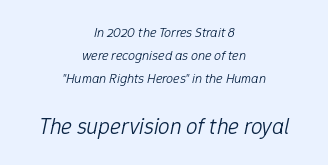
The string is rendered with underlining switched off. The horizontal fit of the characters is conventional and even. Weight: not bold — regular or lighter. The letters in the lower block stand taller than those in the block above. Layout note: lines centered.
